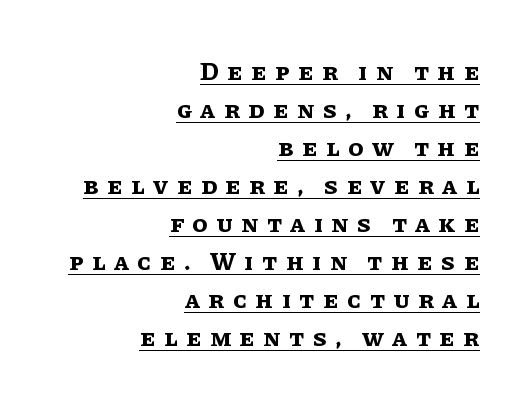
Q: Is the text bold? A: Yes.
Q: Is the text italic (slanted)? A: No, it is upright.
Q: Is the text underlined? A: Yes.
Q: How is the paragraph aligned? A: Right-aligned.
Q: Is the spacing between letters normal or unusually wide? A: Unusually wide.
Q: Is the spacing between lines tight, normal or loose? A: Normal.
